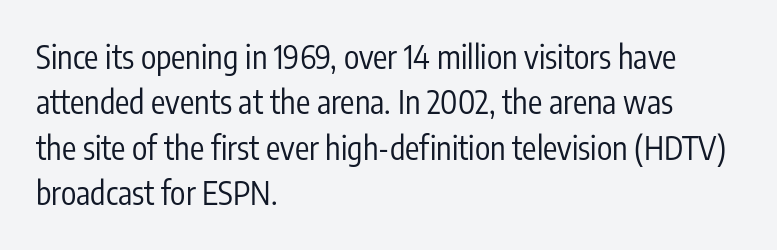
Q: Is the text bold? A: No.
Q: Is the text italic (slanted)? A: No, it is upright.
Q: Is the typeface a serif or a sans-serif typeface? A: Sans-serif.
Q: Is the text underlined? A: No.
Q: How is the paragraph aligned? A: Left-aligned.
Q: Is the spacing between letters normal or unusually wide? A: Normal.
Q: Is the spacing between lines tight, normal or loose? A: Normal.
Q: Width (condensed, normal, or wide)? A: Condensed.
Q: Stroke contrast? A: Low.
Q: x-height? A: Medium.
Q: Monospaced? A: No.
